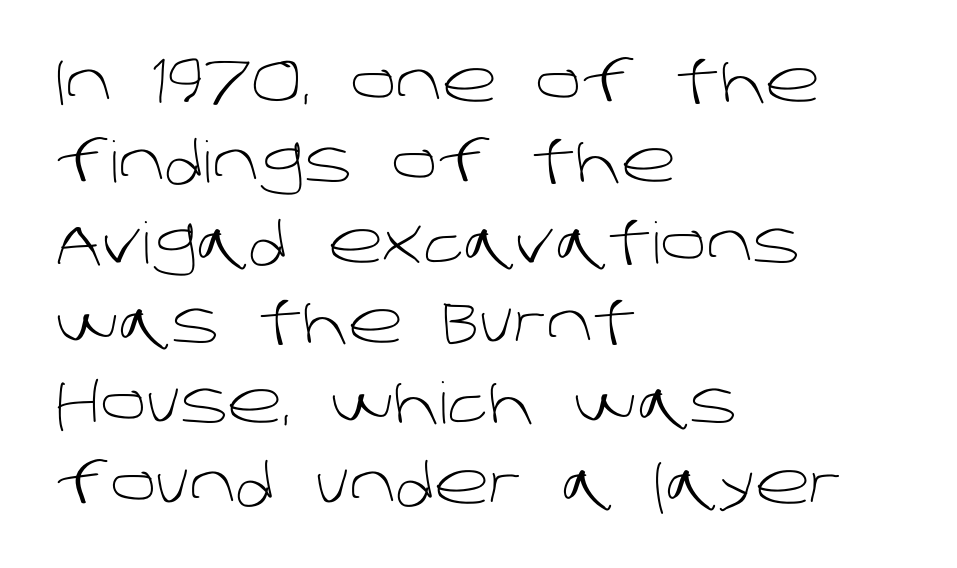
The vertical gap from one line to the next is medium. Leftover space on each line is placed entirely after the last word. Between one letter and the next there's only the usual sliver of space. The font family rendered here belongs to the sans-serif group. Check the space under the baseline: it is left empty.
